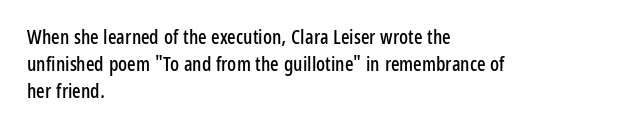
The image shows 20 px text type, upright; set left-aligned, normal line spacing (1.36x), normal letter spacing, not underlined.
